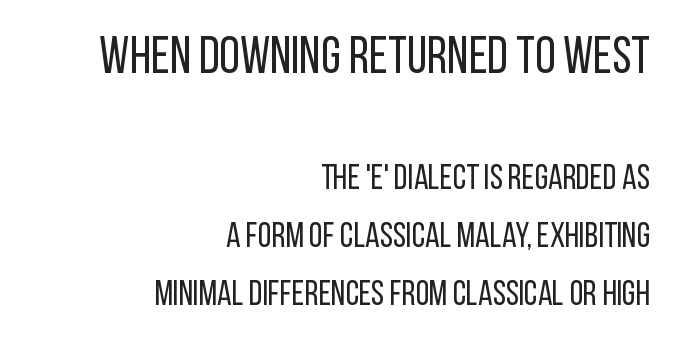
{"serif": "no", "italic": "no", "bold": "no", "weight": "regular", "width": "condensed", "stroke_contrast": "low", "x_height": "large", "monospaced": "no", "underline": "no", "align": "right", "line_spacing": "normal", "line_spacing_ratio": 1.66, "letter_spacing": "normal", "letter_spacing_em": 0.0, "larger_block": "first", "size_ratio": 1.49, "glyph_px": 52}
